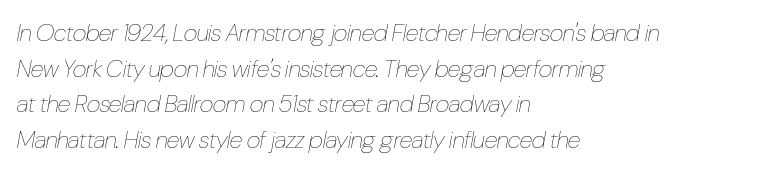
The image shows 24 px text type, italic (leaning right); set left-aligned, normal line spacing (1.48x), normal letter spacing, not underlined.
